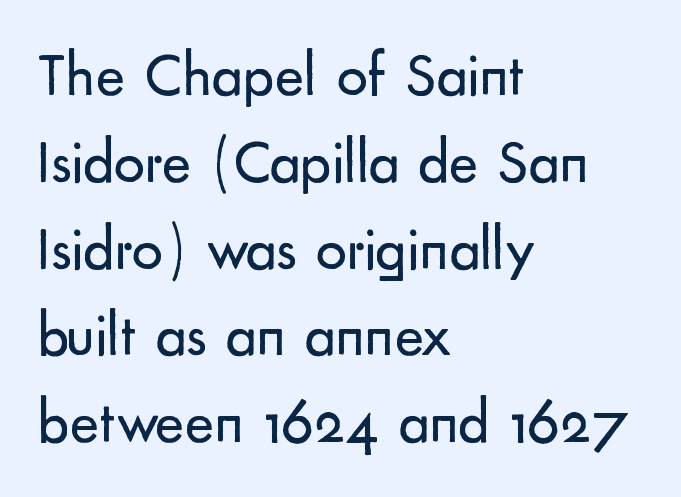
{"serif": "no", "italic": "no", "bold": "no", "weight": "regular", "width": "normal", "stroke_contrast": "low", "x_height": "small", "monospaced": "no", "underline": "no", "align": "left", "line_spacing": "normal", "line_spacing_ratio": 1.4, "letter_spacing": "normal", "letter_spacing_em": 0.0, "glyph_px": 62}
